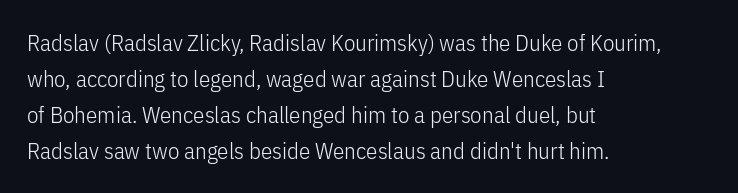
Q: Is the text bold? A: No.
Q: Is the text italic (slanted)? A: No, it is upright.
Q: Is the text underlined? A: No.
Q: How is the paragraph aligned? A: Left-aligned.
Q: Is the spacing between letters normal or unusually wide? A: Normal.
Q: Is the spacing between lines tight, normal or loose? A: Normal.
